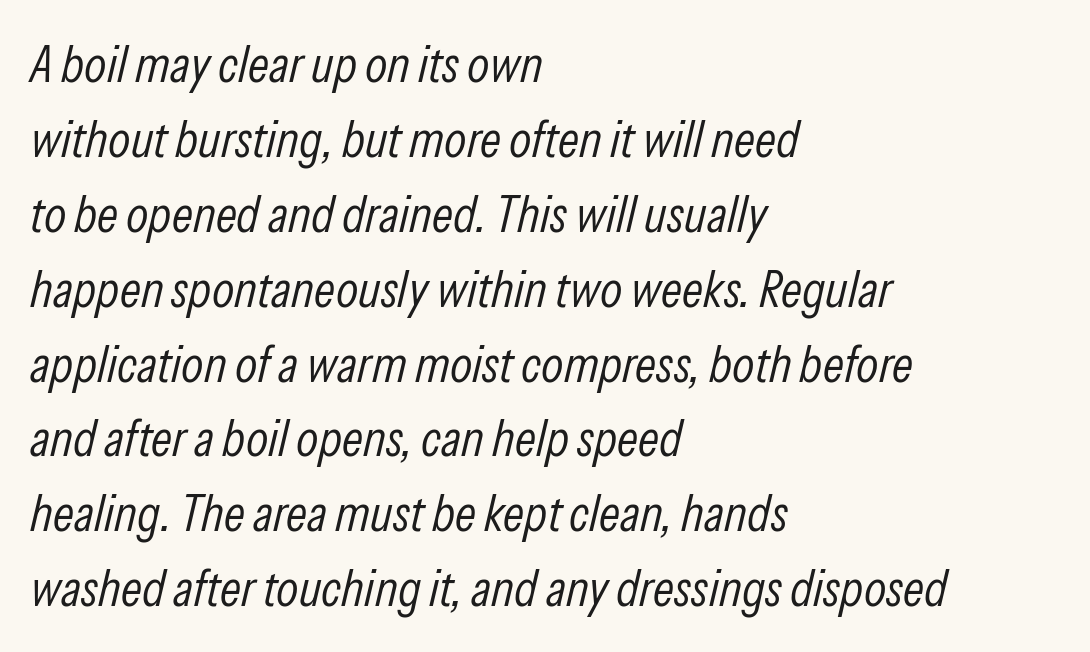
Notice how the stems are inclined rather than vertical — that's the hallmark of italics. Weight: regular or lighter. The face used here is proportionally spaced, like ordinary book or web type. This rendering uses left alignment, leaving the right contour irregular.
